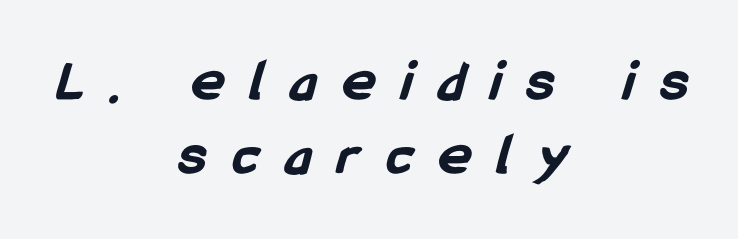
Q: Is the text bold? A: Yes.
Q: Is the typeface a serif or a sans-serif typeface? A: Sans-serif.
Q: Is the text underlined? A: No.
Q: How is the paragraph aligned? A: Centered.
Q: Is the spacing between letters normal or unusually wide? A: Unusually wide.
Q: Width (condensed, normal, or wide)? A: Condensed.
Q: Stroke contrast? A: Low.
Q: x-height? A: Medium.
Q: Monospaced? A: No.
